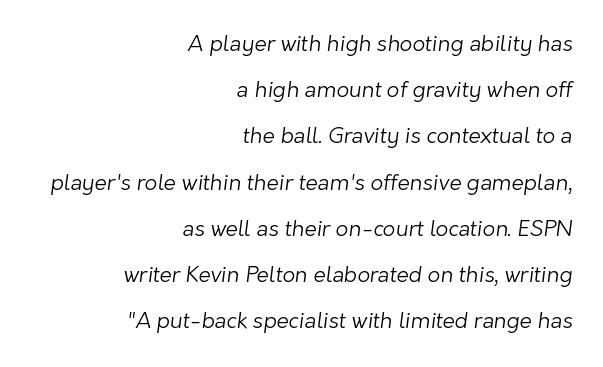
The text block is weighted toward the right margin, trailing off unevenly leftward. Nobody touched the tracking dial on this one. Summary of weight: not heavy and not bold. You could fit nearly another row in the gap between these rows. A clean baseline with only descenders dipping below it.
